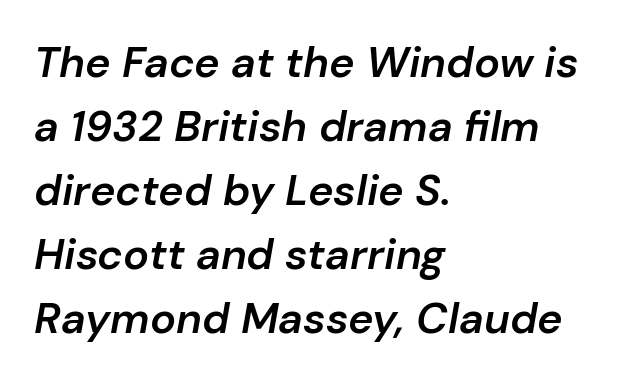
Caption: standard tracking, unaltered. Do the characters align in a grid? No, the font is proportional. Would a proofreader flag this as italicized? Yes. Horizontal alignment here is leftward, the default for most running prose. Rows of type keep a routine distance in the vertical direction.
